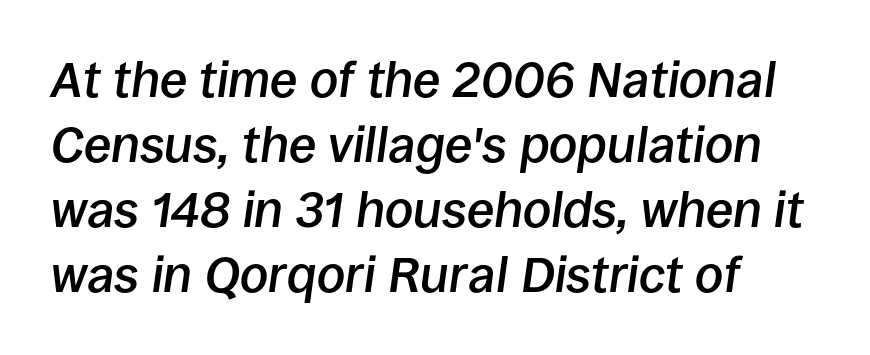
The image shows 50 px semibold type, italic (leaning right); set left-aligned, normal line spacing (1.3x), normal letter spacing, not underlined; low stroke contrast and a large x-height.
